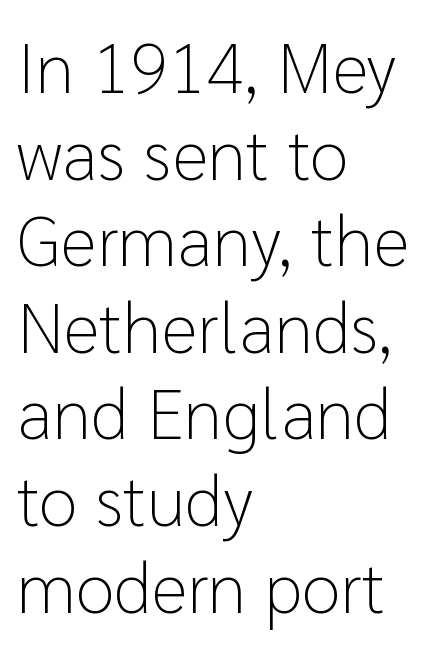
The image shows 71 px light sans-serif type, upright; set left-aligned, line spacing 1.22x, normal letter spacing, not underlined; low stroke contrast and a medium x-height.
